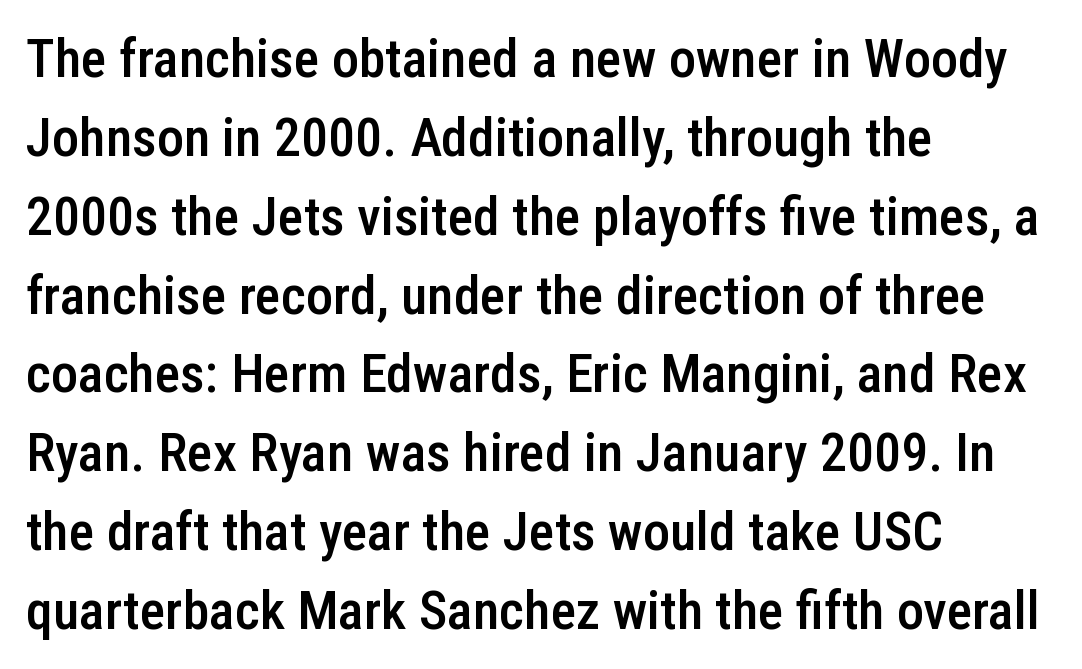
{"serif": "no", "italic": "no", "bold": "semi", "weight": "semibold", "width": "condensed", "stroke_contrast": "low", "x_height": "medium", "monospaced": "no", "underline": "no", "align": "left", "line_spacing": "normal", "line_spacing_ratio": 1.46, "letter_spacing": "normal", "letter_spacing_em": 0.0, "glyph_px": 54}
